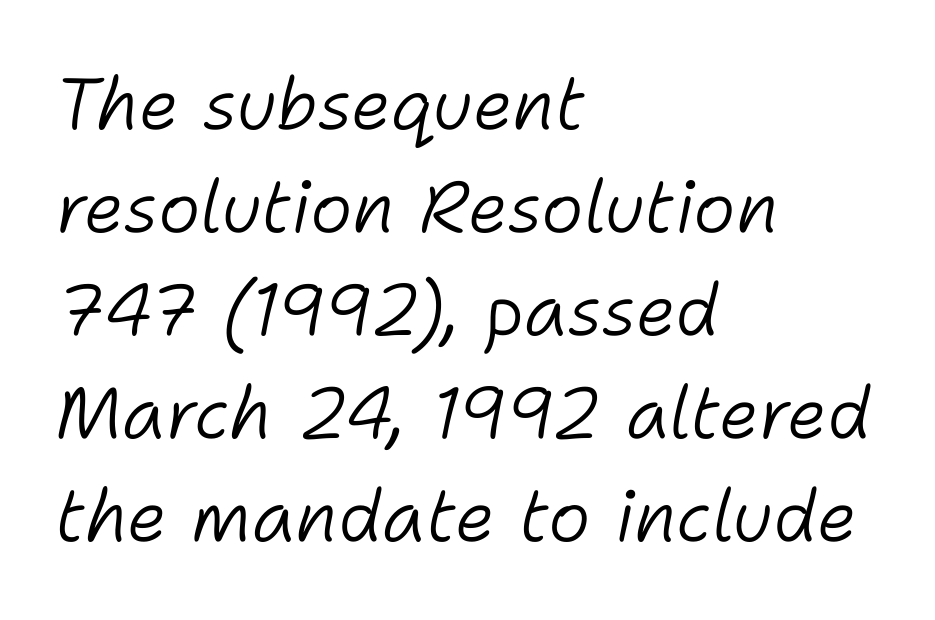
Q: Is the text bold? A: No.
Q: Is the text italic (slanted)? A: Yes, it leans right by about 11 degrees.
Q: Is the text underlined? A: No.
Q: How is the paragraph aligned? A: Left-aligned.
Q: Is the spacing between letters normal or unusually wide? A: Normal.
Q: Is the spacing between lines tight, normal or loose? A: Normal.
Q: Width (condensed, normal, or wide)? A: Normal.
Q: Stroke contrast? A: Low.
Q: x-height? A: Medium.
Q: Monospaced? A: No.
